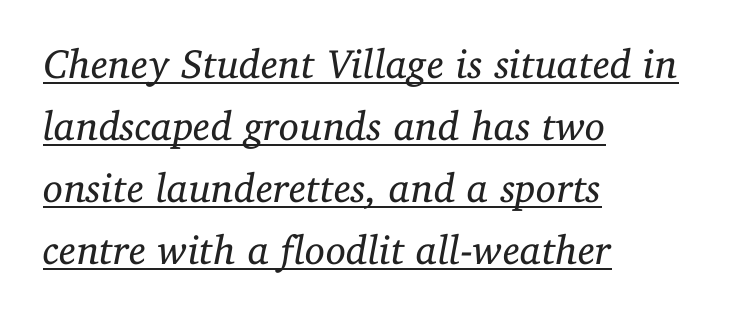
Q: Is the text bold? A: No.
Q: Is the text italic (slanted)? A: Yes, it leans right by about 11 degrees.
Q: Is the typeface a serif or a sans-serif typeface? A: Serif.
Q: Is the text underlined? A: Yes.
Q: How is the paragraph aligned? A: Left-aligned.
Q: Is the spacing between letters normal or unusually wide? A: Normal.
Q: Is the spacing between lines tight, normal or loose? A: Normal.
Q: Width (condensed, normal, or wide)? A: Normal.
Q: Stroke contrast? A: Low.
Q: x-height? A: Medium.
Q: Monospaced? A: No.
